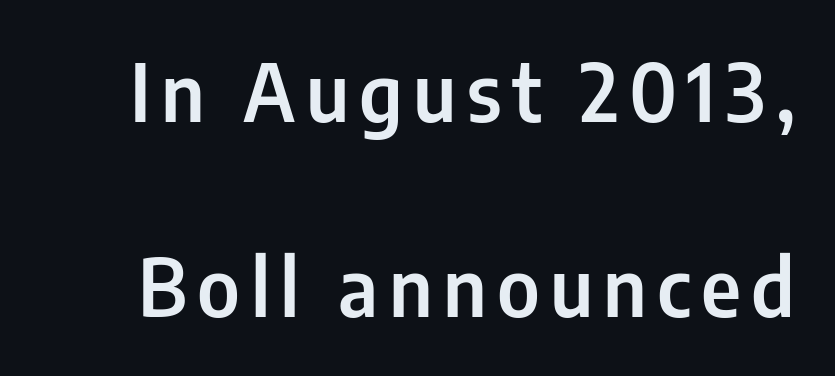
{"serif": "no", "italic": "no", "width": "condensed", "stroke_contrast": "low", "x_height": "medium", "monospaced": "no", "underline": "no", "line_spacing": "loose", "line_spacing_ratio": 2.47, "glyph_px": 79}
